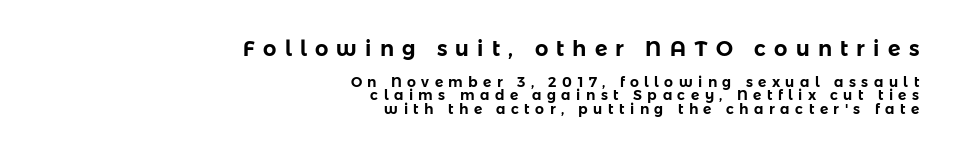
The typography opts for an upright posture over an oblique one. Casual observation: everything's shoved over to the right. Honestly, the letter spacing is so wide it's the main thing you notice. The specimen omits any rule beneath the text block's lines.
